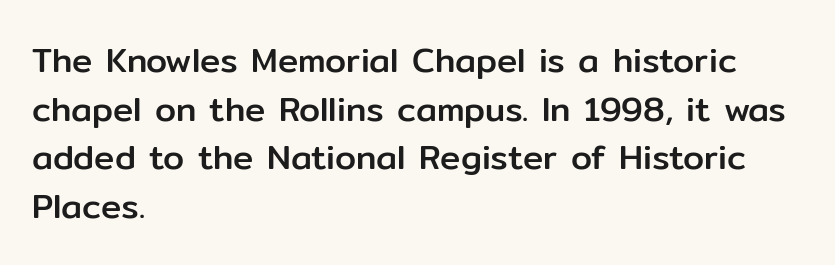
The image shows 34 px sans-serif type, upright; set left-aligned, normal line spacing (1.43x), normal letter spacing, not underlined; low stroke contrast and a medium x-height.
